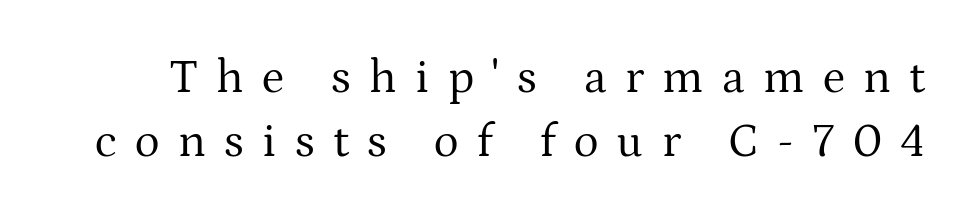
The image shows 47 px regular-weight serif type, upright; set normal line spacing (1.36x), unusually wide letter spacing (+0.39 em), not underlined; medium stroke contrast and a medium x-height.
